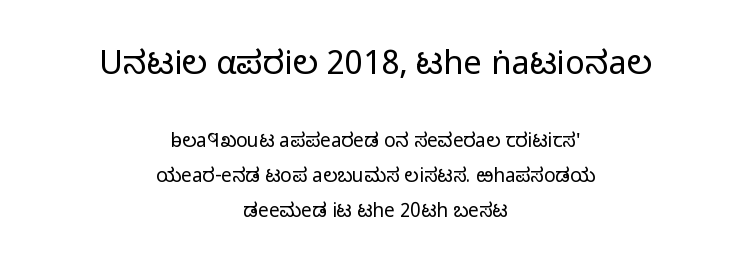
The image shows 33 px light sans-serif type, upright; set centered, line spacing 1.82x, normal letter spacing, not underlined; the first (top) block is 1.74x larger; low stroke contrast and a medium x-height.
